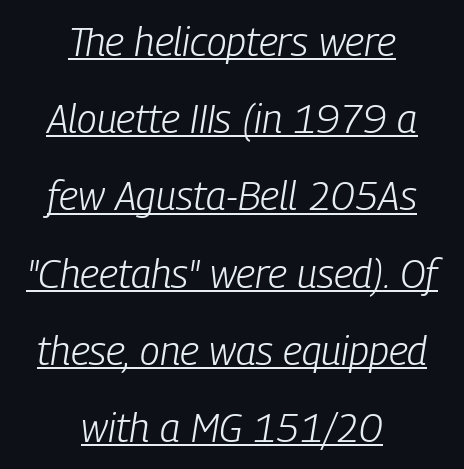
Q: Is the text bold? A: No.
Q: Is the text italic (slanted)? A: Yes, it leans right by about 9 degrees.
Q: Is the text underlined? A: Yes.
Q: How is the paragraph aligned? A: Centered.
Q: Is the spacing between letters normal or unusually wide? A: Normal.
Q: Is the spacing between lines tight, normal or loose? A: Loose.
Q: Width (condensed, normal, or wide)? A: Condensed.
Q: Stroke contrast? A: Low.
Q: x-height? A: Medium.
Q: Monospaced? A: No.
